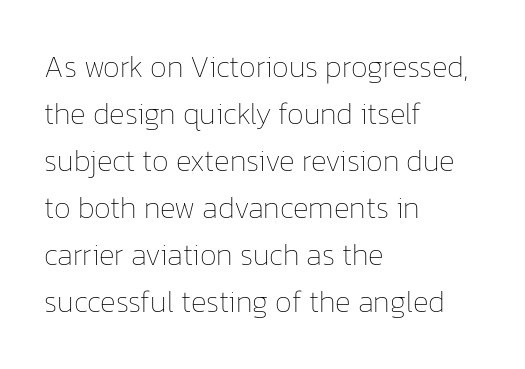
The typesetting does not lean heavy: it is not bold. Spacing verdict: proportional, widths tailored to each character. Italic? Not at all — the glyphs are vertical. These lines are set flush left with a ragged right edge. Students, observe: this is what conventionally led text looks like. Look at the tracking — it's just the regular setting, nothing added.
